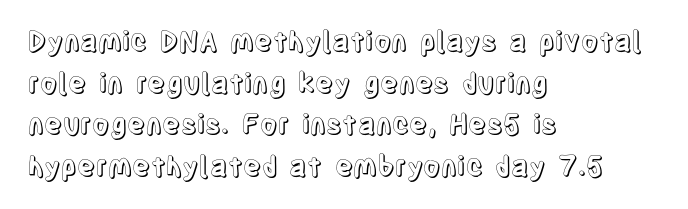
A typesetter would call this zero additional tracking. Line beginnings align vertically; line endings do not. The leading is moderate, giving the passage an even texture. No italicization has been applied; the sample stays upright. This rendering features lettering with no underline.
